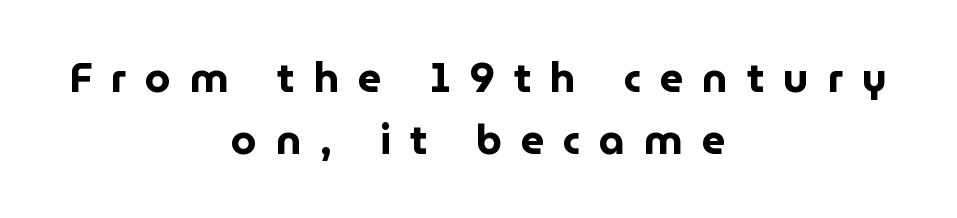
Q: Is the text bold? A: Yes.
Q: Is the text italic (slanted)? A: No, it is upright.
Q: Is the typeface a serif or a sans-serif typeface? A: Sans-serif.
Q: Is the text underlined? A: No.
Q: How is the paragraph aligned? A: Centered.
Q: Is the spacing between letters normal or unusually wide? A: Unusually wide.
Q: Is the spacing between lines tight, normal or loose? A: Normal.
Q: Width (condensed, normal, or wide)? A: Normal.
Q: Stroke contrast? A: Low.
Q: x-height? A: Medium.
Q: Monospaced? A: No.
